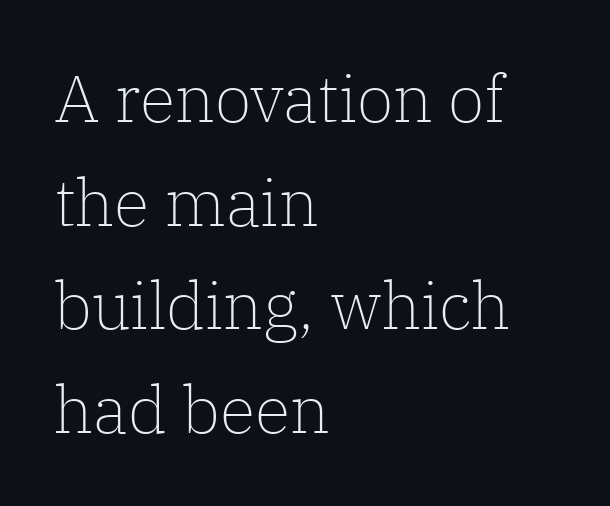
{"serif": "yes", "italic": "no", "bold": "no", "weight": "light", "width": "normal", "stroke_contrast": "low", "x_height": "medium", "monospaced": "no", "underline": "no", "align": "left", "line_spacing": "normal", "line_spacing_ratio": 1.57, "letter_spacing": "normal", "letter_spacing_em": 0.0, "glyph_px": 66}
